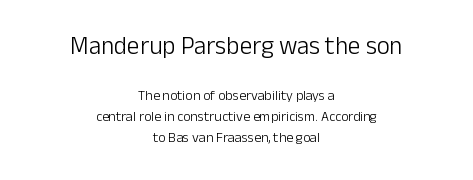
Q: Is the text bold? A: No.
Q: Is the text italic (slanted)? A: No, it is upright.
Q: Is the text underlined? A: No.
Q: How is the paragraph aligned? A: Centered.
Q: Is the spacing between letters normal or unusually wide? A: Normal.
Q: Is the spacing between lines tight, normal or loose? A: Normal.
Q: Which block of text is set in a larger size, the first (top) or the second (bottom)? A: The first (top) one.
